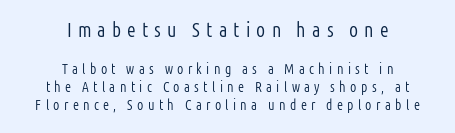
Display-style spreading of the glyphs; the letterfit is very open. Ascenders rise straight up at ninety degrees. The passage shown stacks its lines at a standard gap. The specimen omits any rule beneath the text block's lines. Scale decreases going downward across the two blocks. Think standard paragraph weight, or any step lighter than that.
